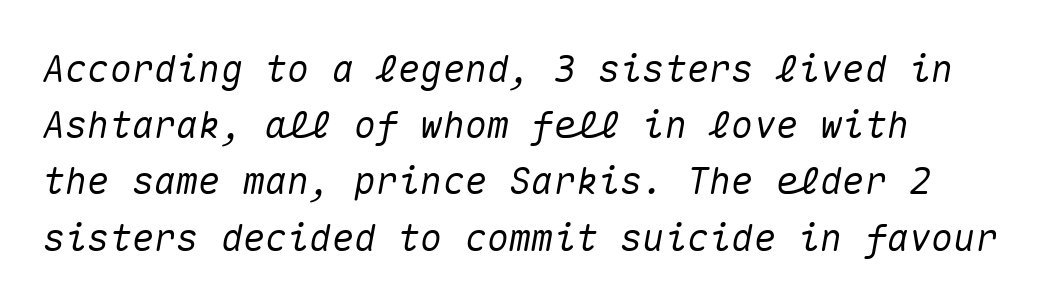
The image shows 37 px text type, italic (leaning right), monospaced; set left-aligned, normal line spacing (1.52x), normal letter spacing, not underlined; medium stroke contrast and a medium x-height.
